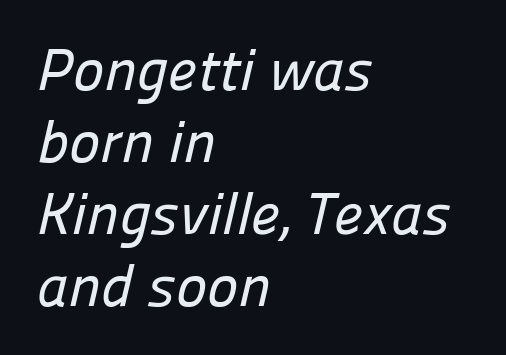
Q: Is the typeface a serif or a sans-serif typeface? A: Sans-serif.
Q: Is the text underlined? A: No.
Q: How is the paragraph aligned? A: Left-aligned.
Q: Is the spacing between letters normal or unusually wide? A: Normal.
Q: Width (condensed, normal, or wide)? A: Normal.
Q: Stroke contrast? A: Low.
Q: x-height? A: Medium.
Q: Monospaced? A: No.
